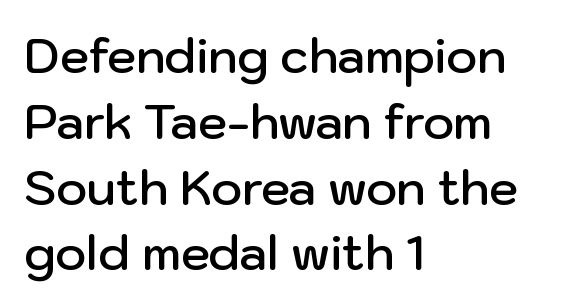
Baseline-to-baseline distance is the conventional proportion of letter height. The paragraph has a hard left edge and a soft right edge. Tall strokes in this sample are plumb rather than angled. In terms of letterspacing, this is plain default setting. Each letter keeps its own natural width here, so spacing adapts to shape.
